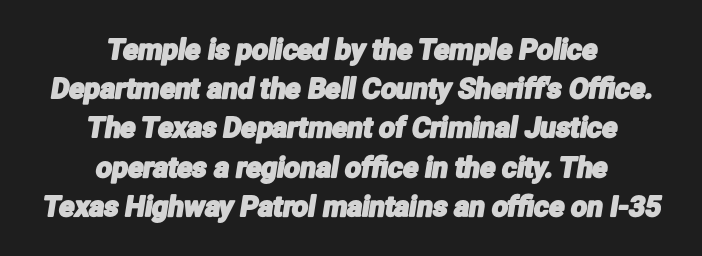
Q: Is the typeface a serif or a sans-serif typeface? A: Sans-serif.
Q: Is the text underlined? A: No.
Q: How is the paragraph aligned? A: Centered.
Q: Is the spacing between letters normal or unusually wide? A: Normal.
Q: Is the spacing between lines tight, normal or loose? A: Normal.
Q: Width (condensed, normal, or wide)? A: Condensed.
Q: Stroke contrast? A: Low.
Q: x-height? A: Medium.
Q: Monospaced? A: No.
